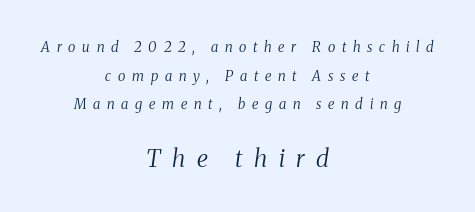
Nothing heavy about these letters — not bold at all. Is there much room between lines? Yes — plenty of vertical air separates them. Would a proofreader flag this as italicized? Yes. Is the block centered? Yes — each line is placed symmetrically about the middle.
